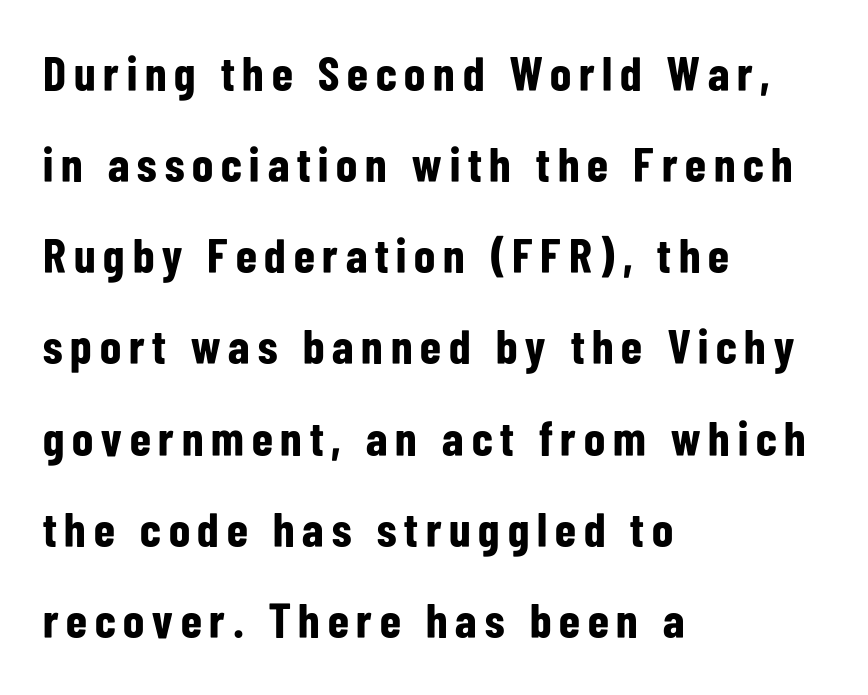
{"serif": "no", "italic": "no", "bold": "yes", "weight": "bold", "width": "condensed", "stroke_contrast": "low", "x_height": "medium", "monospaced": "no", "underline": "no", "align": "left", "line_spacing_ratio": 1.86, "glyph_px": 49}
